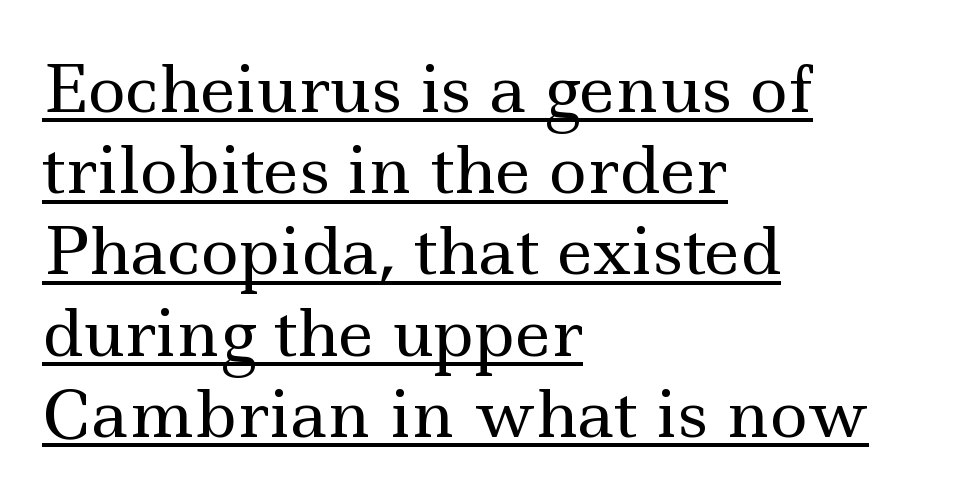
{"serif": "yes", "italic": "no", "bold": "no", "weight": "regular", "width": "wide", "x_height": "small", "monospaced": "no", "underline": "yes", "align": "left", "line_spacing": "normal", "line_spacing_ratio": 1.25, "letter_spacing": "normal", "letter_spacing_em": 0.0, "glyph_px": 65}
